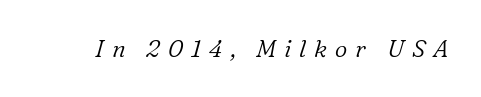
Descenders are the only things crossing below the line. This rendering widens character spacing well past its baseline value. Bold? No — there's no thickening of the strokes. If you drew a line through each stem, it would be angled.
